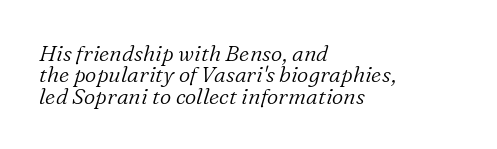
{"italic": "yes", "lean": "right", "slant_degrees": 16, "bold": "no", "underline": "no", "align": "left", "line_spacing": "tight", "line_spacing_ratio": 0.97, "letter_spacing": "normal", "letter_spacing_em": 0.0, "glyph_px": 22}
